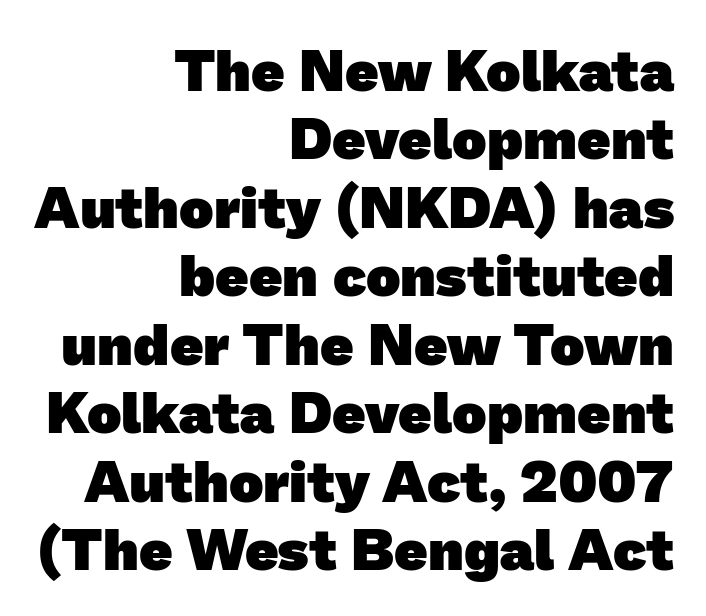
Q: Is the text bold? A: Yes.
Q: Is the typeface a serif or a sans-serif typeface? A: Sans-serif.
Q: Is the text underlined? A: No.
Q: How is the paragraph aligned? A: Right-aligned.
Q: Is the spacing between letters normal or unusually wide? A: Normal.
Q: Width (condensed, normal, or wide)? A: Normal.
Q: Stroke contrast? A: Low.
Q: x-height? A: Medium.
Q: Monospaced? A: No.
